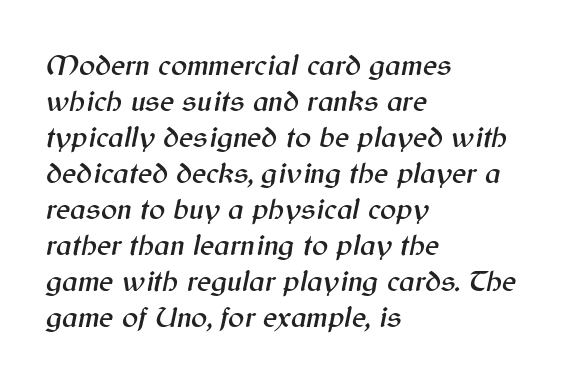
Tall strokes in this sample are angled rather than plumb. This sample is left-justified, so line endings fall wherever the words run out. The space beneath each line is pristine and unruled. The letters advance in unequal steps, a hallmark of proportional type. The passage shown has conventional tracking throughout.
